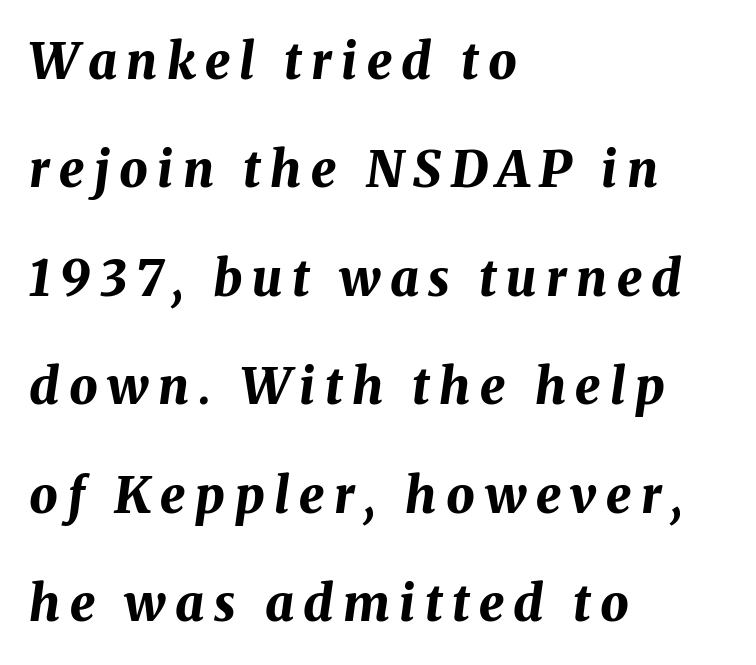
Q: Is the text bold? A: Yes.
Q: Is the text italic (slanted)? A: Yes, it leans right by about 8 degrees.
Q: Is the text underlined? A: No.
Q: How is the paragraph aligned? A: Left-aligned.
Q: Is the spacing between lines tight, normal or loose? A: Loose.
Q: Width (condensed, normal, or wide)? A: Normal.
Q: Stroke contrast? A: Medium.
Q: x-height? A: Medium.
Q: Monospaced? A: No.
